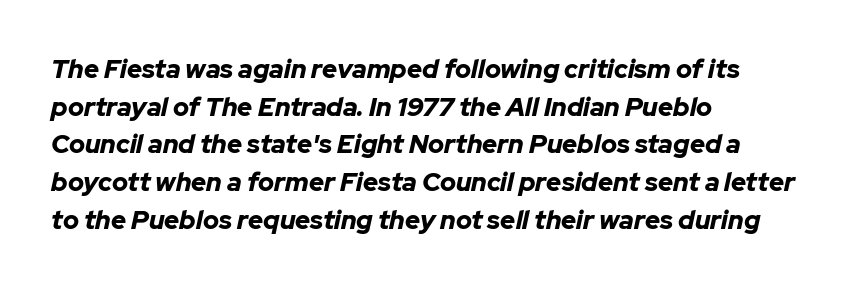
Does the copy run flush right? No — it runs flush left. Weight: bold. A clean baseline with only descenders dipping below it. This is oblique type, the kind used for emphasis or titles. Glyph-to-glyph distance matches everyday printed text. Vertical spacing — default.
